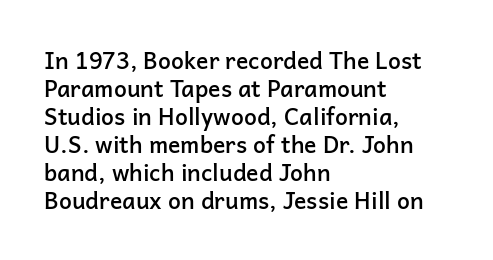
Q: Is the text bold? A: Semi-bold.
Q: Is the text italic (slanted)? A: No, it is upright.
Q: Is the text underlined? A: No.
Q: How is the paragraph aligned? A: Left-aligned.
Q: Is the spacing between letters normal or unusually wide? A: Normal.
